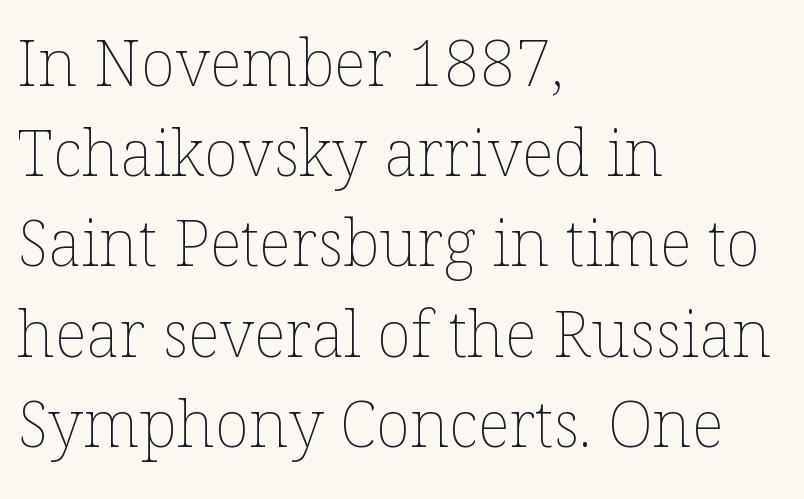
These lines are set flush left with a ragged right edge. Any mark beneath the type? The region is blank. Notice how the stems are strictly vertical — no italics here. The face used here is rendered with its standard letterfit.
